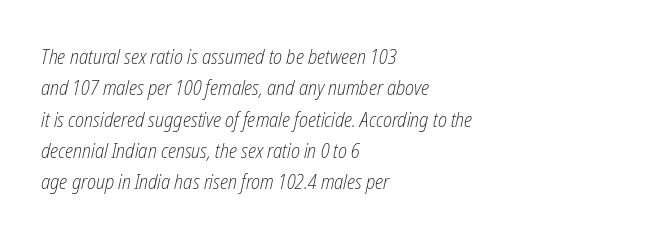
Q: Is the text bold? A: No.
Q: Is the text italic (slanted)? A: Yes, it leans right by about 12 degrees.
Q: Is the text underlined? A: No.
Q: How is the paragraph aligned? A: Left-aligned.
Q: Is the spacing between letters normal or unusually wide? A: Normal.
Q: Is the spacing between lines tight, normal or loose? A: Normal.
